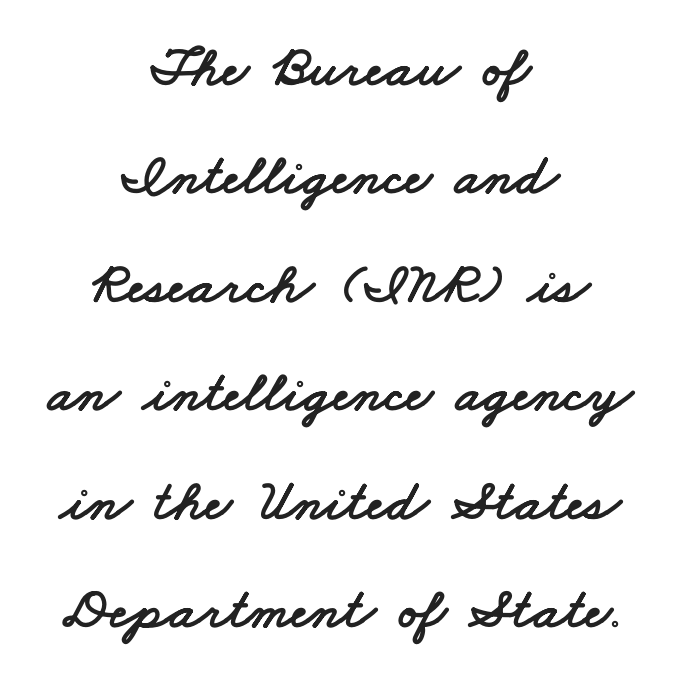
{"serif": "no", "width": "wide", "stroke_contrast": "low", "x_height": "small", "monospaced": "no", "underline": "no", "align": "center", "line_spacing_ratio": 1.87, "letter_spacing": "normal", "letter_spacing_em": 0.0, "glyph_px": 58}
